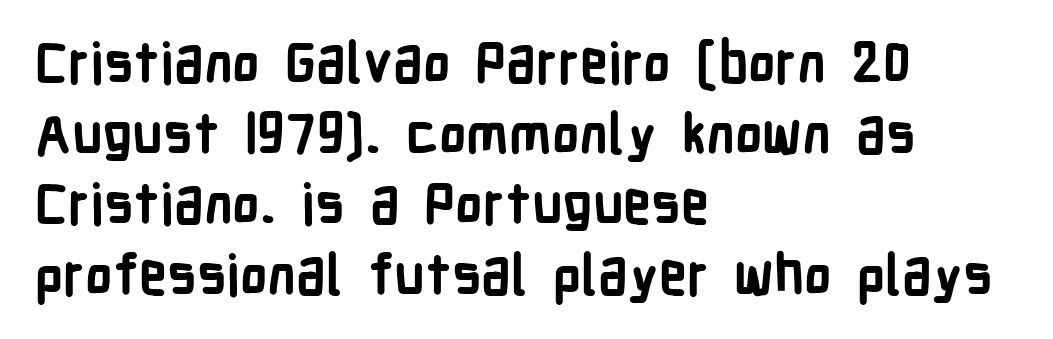
Looks like regular typesetting: each glyph gets only the width it needs. Decoration check: the copy has no underline. The lettering holds an erect, upright posture throughout. The sample has been set heavy, in full bold. In terms of leading, this rendering sits right in the middle. Alignment: flush left.
